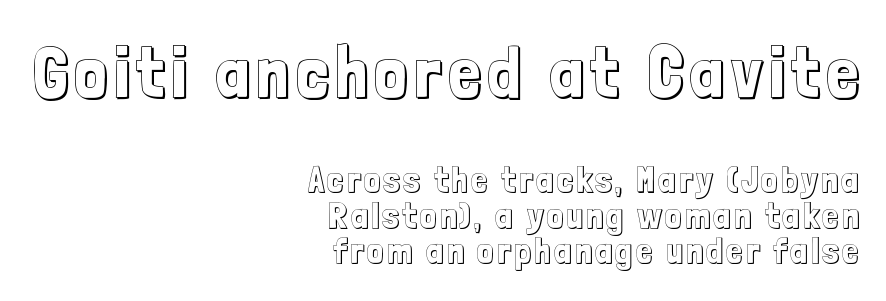
The image shows 72 px condensed type, upright; set right-aligned, tight line spacing (0.99x), not underlined; the first (top) block is 2.0x larger; a medium x-height.
